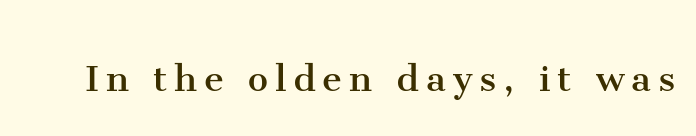
{"serif": "yes", "italic": "no", "bold": "no", "weight": "regular", "width": "normal", "stroke_contrast": "medium", "x_height": "medium", "monospaced": "no", "underline": "no", "glyph_px": 45}
